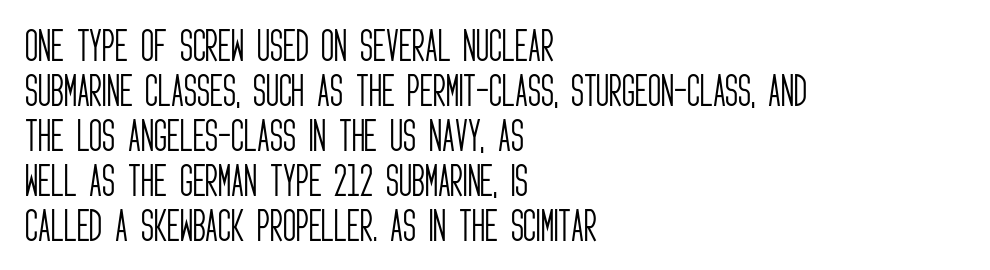
{"serif": "no", "italic": "no", "bold": "no", "weight": "light", "width": "condensed", "stroke_contrast": "low", "x_height": "large", "monospaced": "no", "underline": "no", "align": "left", "line_spacing": "normal", "line_spacing_ratio": 1.25, "letter_spacing": "normal", "letter_spacing_em": 0.0, "glyph_px": 36}
